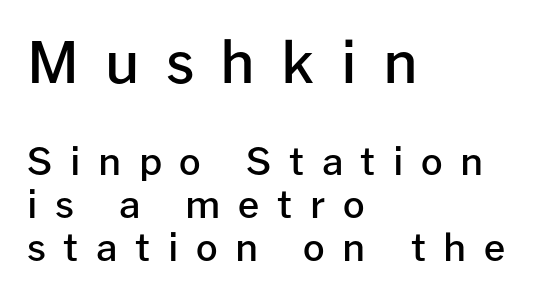
{"serif": "no", "italic": "no", "bold": "semi", "weight": "semibold", "width": "normal", "stroke_contrast": "low", "x_height": "medium", "monospaced": "no", "underline": "no", "align": "left", "line_spacing": "tight", "line_spacing_ratio": 1.14, "letter_spacing": "wide", "letter_spacing_em": 0.46, "larger_block": "first", "size_ratio": 1.5, "glyph_px": 57}
